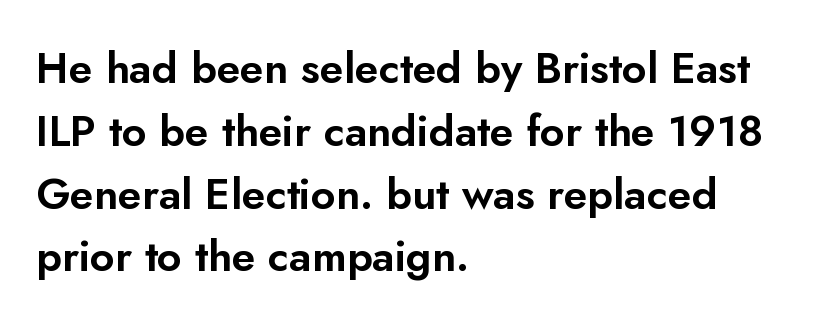
The type family on display is of the sans-serif kind. Observe the ordinary spacing: letters are neighbours, not strangers. It's the straight-up-and-down kind of type. Compared with typical paragraphs, the rows here are spaced about the same.
